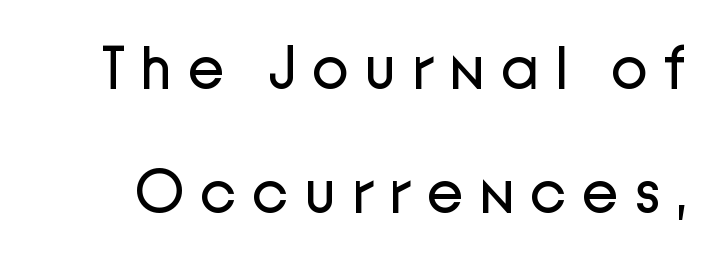
{"serif": "no", "italic": "no", "bold": "no", "weight": "regular", "width": "normal", "stroke_contrast": "low", "x_height": "medium", "monospaced": "no", "underline": "no", "line_spacing": "loose", "line_spacing_ratio": 2.03, "letter_spacing": "wide", "letter_spacing_em": 0.25, "glyph_px": 61}
